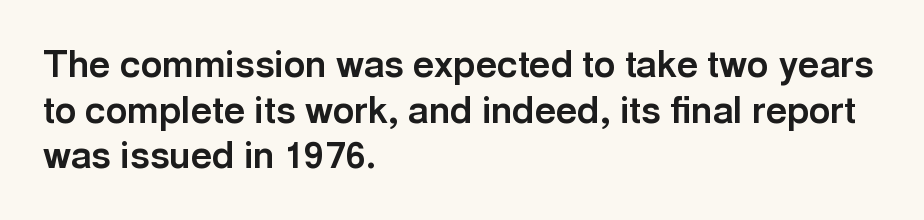
The type family on display is of the sans-serif kind. Designer's note — italics off, roman on. Chunky letters — that's bold for sure. Only glyphs here, with clear space below each row. Compared with a centered layout, this one pins lines to the left instead.
